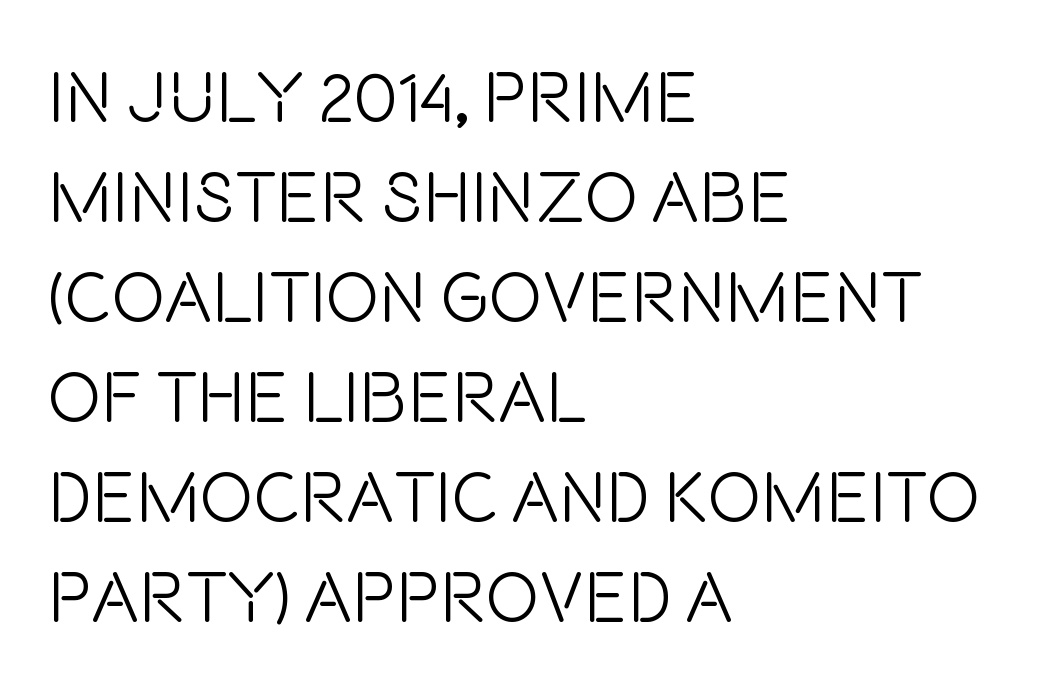
A typesetter would call this proportional, since set widths differ per character. Letters rest on an invisible, unmarked baseline. Vertical stems look standard width or narrower in stroke. The face used here is rendered with its standard letterfit. Classification — sans serif.
